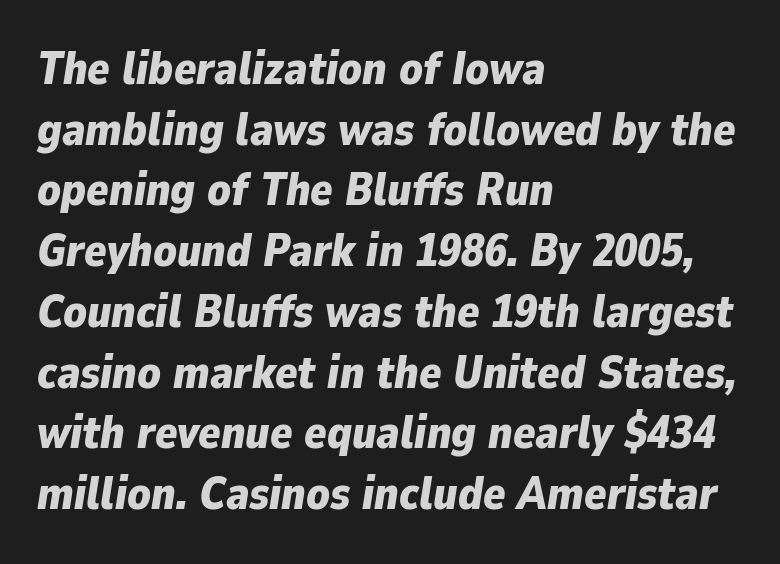
Q: Is the text bold? A: Yes.
Q: Is the text italic (slanted)? A: Yes, it leans right by about 9 degrees.
Q: Is the text underlined? A: No.
Q: How is the paragraph aligned? A: Left-aligned.
Q: Is the spacing between letters normal or unusually wide? A: Normal.
Q: Is the spacing between lines tight, normal or loose? A: Normal.
Q: Width (condensed, normal, or wide)? A: Normal.
Q: Stroke contrast? A: Low.
Q: x-height? A: Medium.
Q: Monospaced? A: No.
